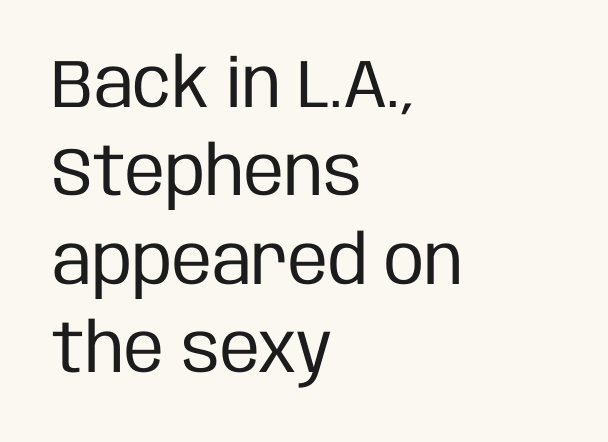
The image shows 68 px regular-weight, condensed sans-serif type, upright; set left-aligned, normal line spacing (1.3x), normal letter spacing, not underlined; low stroke contrast and a large x-height.
